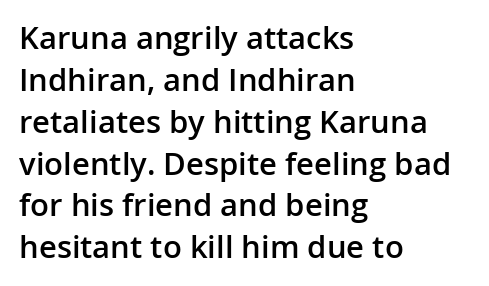
Ordinary non-slanted type is in use. Notice the strokes are somewhat thickened but not fully heavy: this is a semibold. A bare baseline throughout the passage. Is there much room between lines? A standard amount, neither cramped nor airy. Letterform terminals end flat and unadorned throughout the passage. These lines are set flush left with a ragged right edge.
